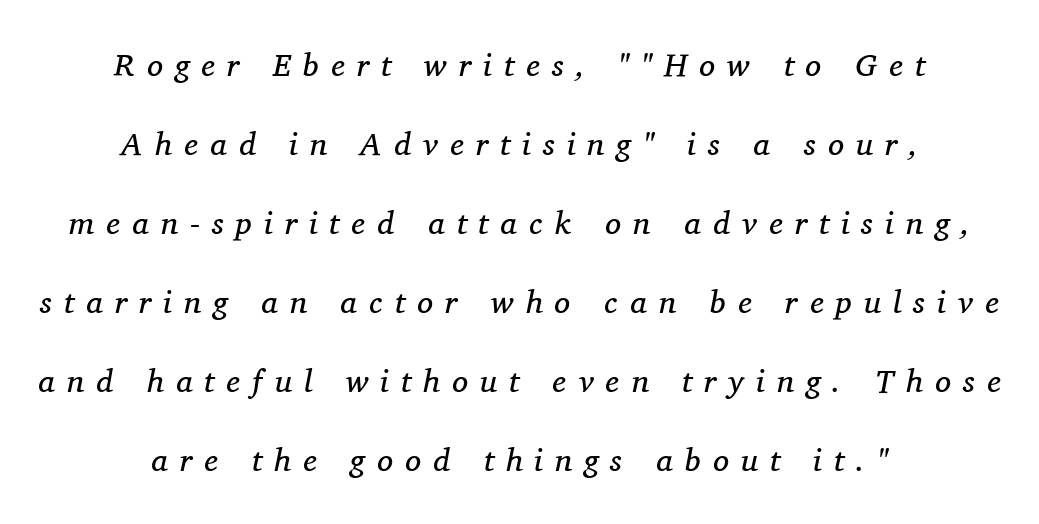
The image shows 32 px regular-weight serif type, italic (leaning right); set centered, loose line spacing (2.47x), unusually wide letter spacing (+0.38 em), not underlined; medium stroke contrast and a medium x-height.
